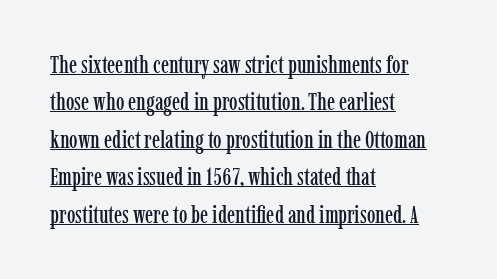
The letterforms sit shoulder to shoulder at normal distance. This sample carries an underscore along the baseline area. It's the straight-up-and-down kind of type. Leftover space on each line is placed entirely after the last word. Interline gaps are of average width in this sample.
